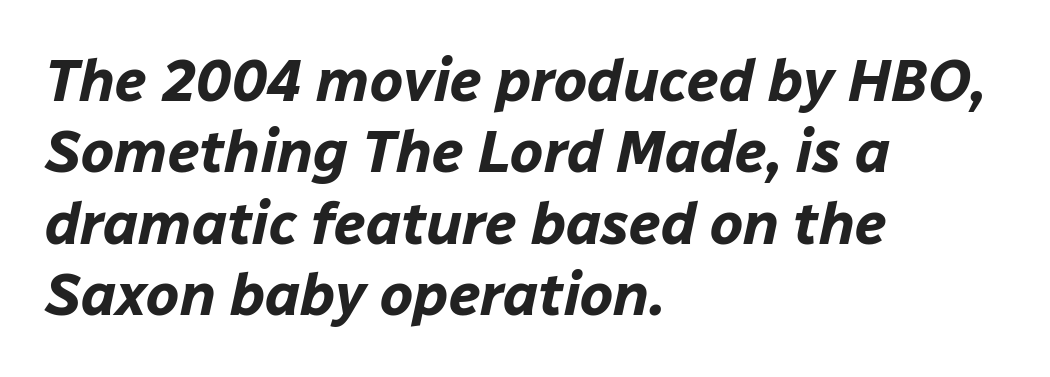
{"italic": "yes", "lean": "right", "slant_degrees": 12, "bold": "yes", "weight": "bold", "width": "normal", "stroke_contrast": "low", "x_height": "medium", "monospaced": "no", "underline": "no", "align": "left", "line_spacing_ratio": 1.21, "letter_spacing": "normal", "letter_spacing_em": 0.0, "glyph_px": 59}
